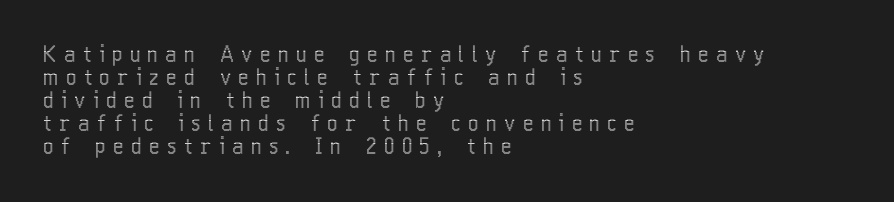
Q: Is the text italic (slanted)? A: No, it is upright.
Q: Is the text underlined? A: No.
Q: How is the paragraph aligned? A: Left-aligned.
Q: Is the spacing between letters normal or unusually wide? A: Unusually wide.
Q: Is the spacing between lines tight, normal or loose? A: Tight.
